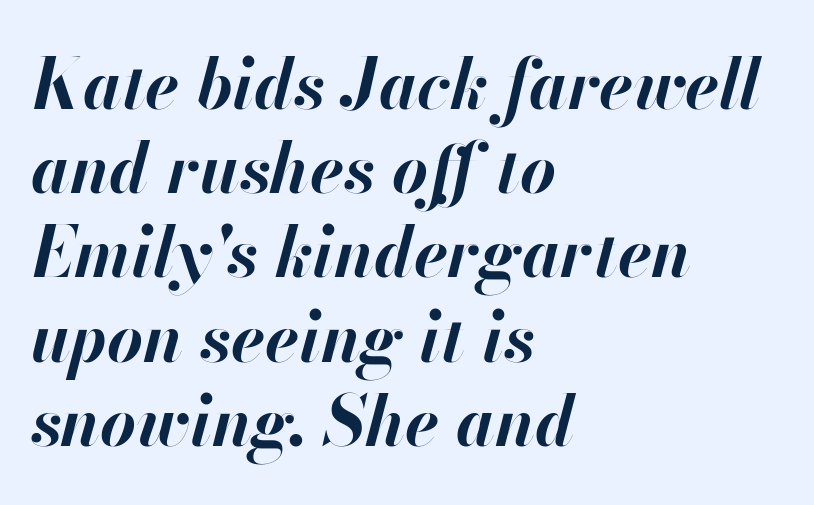
Q: Is the text bold? A: Yes.
Q: Is the text italic (slanted)? A: Yes, it leans right by about 13 degrees.
Q: Is the text underlined? A: No.
Q: How is the paragraph aligned? A: Left-aligned.
Q: Is the spacing between letters normal or unusually wide? A: Normal.
Q: Width (condensed, normal, or wide)? A: Normal.
Q: Stroke contrast? A: High.
Q: x-height? A: Small.
Q: Monospaced? A: No.
